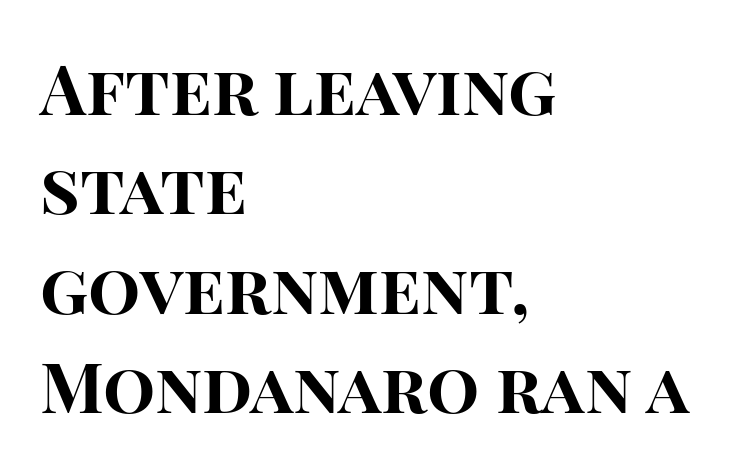
The rendering uses a bold face; every stroke is thick and dark. Notice how the passage keeps a crisp vertical edge on the left only. This sample uses a sans-serif face. Do the letters lean? They stand straight. The line texture is even and compact thanks to regular tracking.
